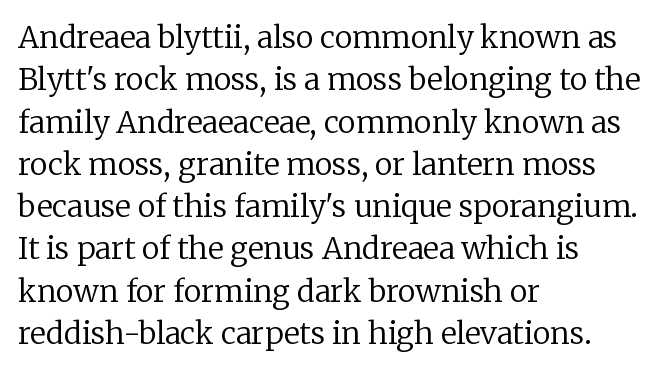
{"serif": "yes", "italic": "no", "bold": "no", "weight": "regular", "width": "normal", "stroke_contrast": "low", "x_height": "medium", "monospaced": "no", "underline": "no", "align": "left", "line_spacing": "normal", "line_spacing_ratio": 1.41, "letter_spacing": "normal", "letter_spacing_em": 0.0, "glyph_px": 30}
